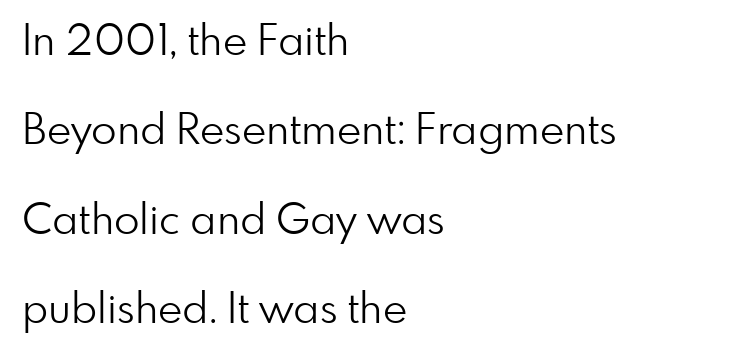
{"serif": "no", "italic": "no", "bold": "no", "weight": "light", "width": "normal", "stroke_contrast": "low", "x_height": "small", "monospaced": "no", "underline": "no", "align": "left", "line_spacing": "loose", "line_spacing_ratio": 2.13, "letter_spacing": "normal", "letter_spacing_em": 0.0, "glyph_px": 42}
